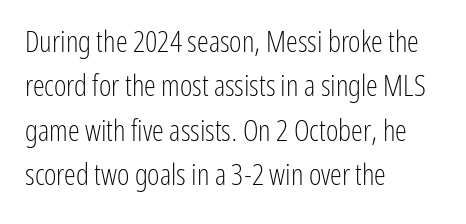
Here the designer chose a conventional face with non-uniform glyph widths. The passage shown is not underscored anywhere. Students, observe: this is what conventionally led text looks like. Unbolded letterforms with no extra heft. The face used here is a sans, in the tradition of grotesques and geometrics. Horizontal alignment here is leftward, the default for most running prose.
